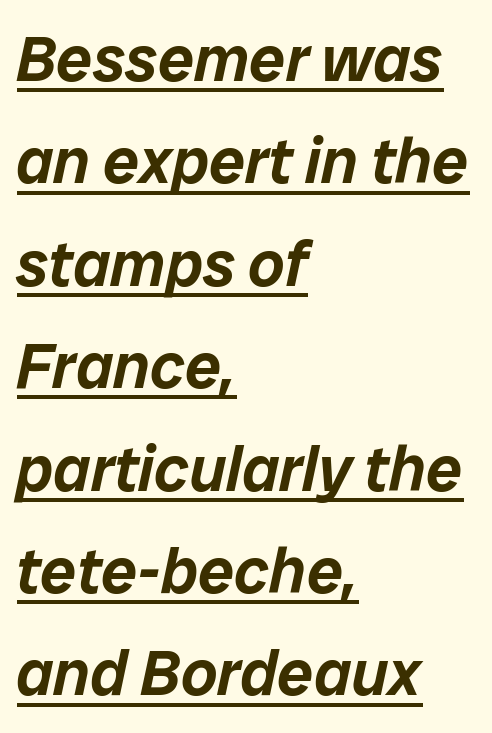
Q: Is the text italic (slanted)? A: Yes, it leans right by about 12 degrees.
Q: Is the text underlined? A: Yes.
Q: How is the paragraph aligned? A: Left-aligned.
Q: Is the spacing between letters normal or unusually wide? A: Normal.
Q: Is the spacing between lines tight, normal or loose? A: Normal.
Q: Width (condensed, normal, or wide)? A: Normal.
Q: Stroke contrast? A: Low.
Q: x-height? A: Medium.
Q: Monospaced? A: No.
